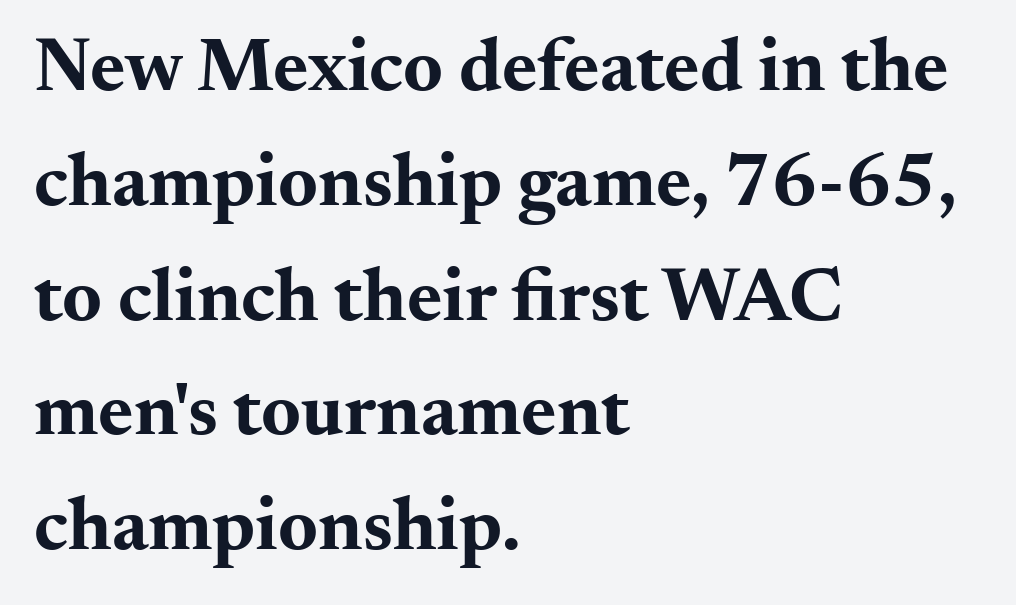
A roman cut, with each character standing at attention. How are the letters spaced? Ordinarily, with no added tracking. A student would call this left alignment; a typographer would say flush left, rag right. Vertical spacing — default. Spacing verdict: proportional, widths tailored to each character.
